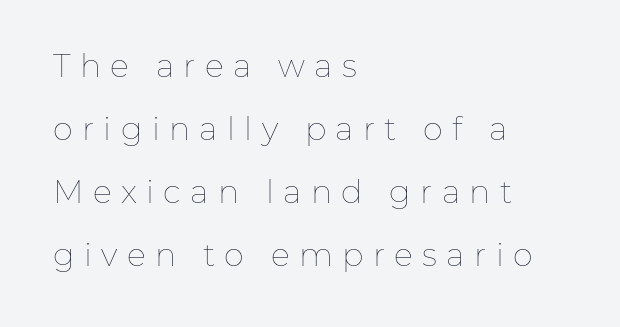
Interline gaps are noticeably wide in this sample. Proportional: the letters do not fall into vertical columns. You can tell it's not italic because the verticals are truly vertical. Weight: in the light-to-regular range. The face used here is rendered with a markedly widened letterfit. Rule under the text: the space is simply empty.
